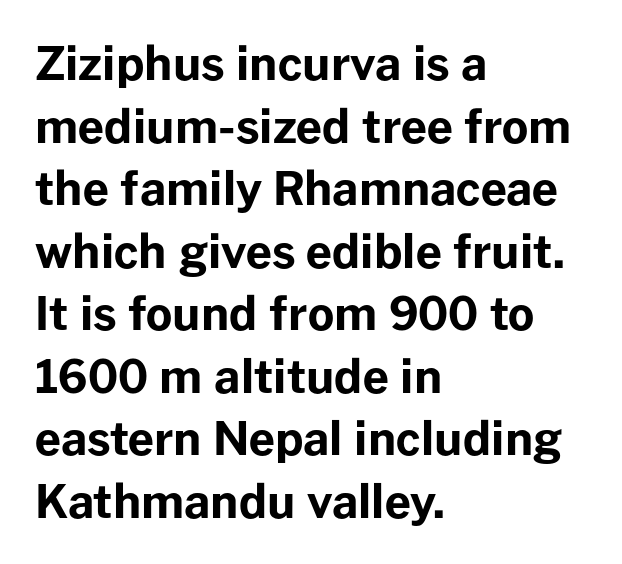
The image shows 46 px bold sans-serif type, upright; set left-aligned, normal line spacing (1.36x), normal letter spacing, not underlined; low stroke contrast and a medium x-height.
